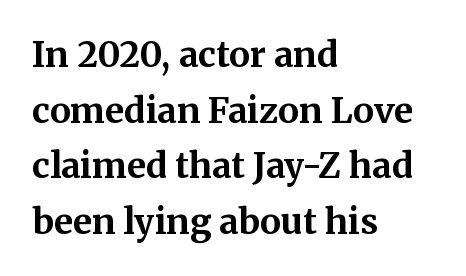
{"serif": "yes", "italic": "no", "bold": "yes", "weight": "bold", "width": "normal", "stroke_contrast": "medium", "x_height": "medium", "monospaced": "no", "underline": "no", "align": "left", "line_spacing": "normal", "line_spacing_ratio": 1.59, "letter_spacing": "normal", "letter_spacing_em": 0.0, "glyph_px": 35}
